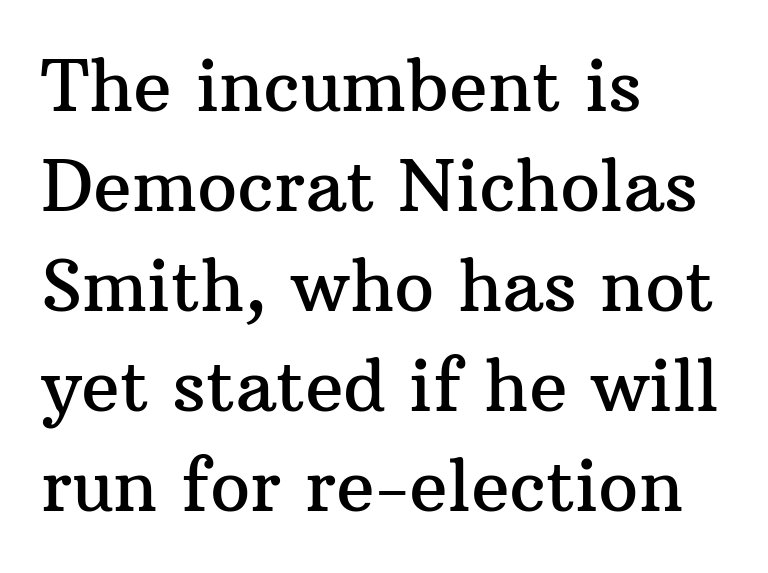
The image shows 71 px serif type, upright; set left-aligned, normal line spacing (1.41x), normal letter spacing, not underlined; medium stroke contrast and a medium x-height.
